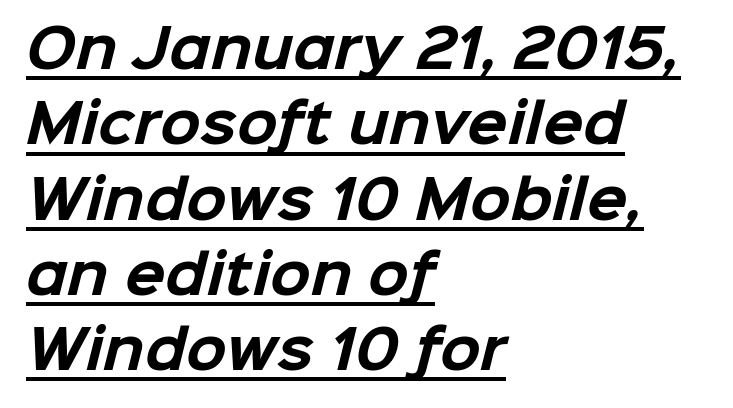
Q: Is the text bold? A: Yes.
Q: Is the typeface a serif or a sans-serif typeface? A: Sans-serif.
Q: Is the text underlined? A: Yes.
Q: How is the paragraph aligned? A: Left-aligned.
Q: Is the spacing between letters normal or unusually wide? A: Normal.
Q: Is the spacing between lines tight, normal or loose? A: Normal.
Q: Width (condensed, normal, or wide)? A: Normal.
Q: Stroke contrast? A: Low.
Q: x-height? A: Medium.
Q: Monospaced? A: No.
